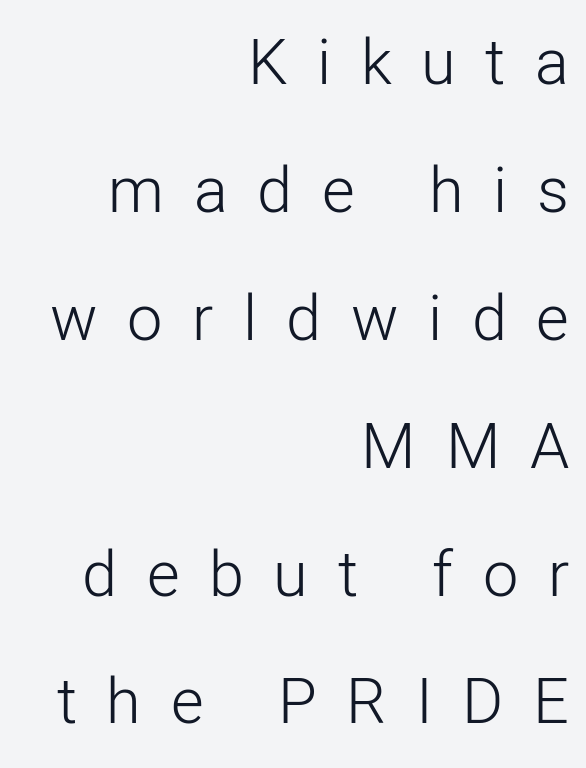
The image shows 63 px light sans-serif type, upright; set right-aligned, loose line spacing (2.03x), unusually wide letter spacing (+0.47 em), not underlined; low stroke contrast and a medium x-height.
